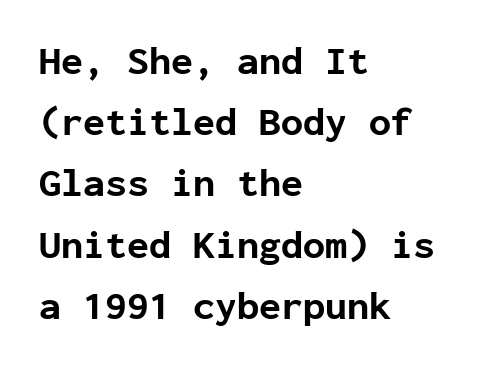
Q: Is the text bold? A: Yes.
Q: Is the text italic (slanted)? A: No, it is upright.
Q: Is the typeface a serif or a sans-serif typeface? A: Sans-serif.
Q: Is the text underlined? A: No.
Q: How is the paragraph aligned? A: Left-aligned.
Q: Is the spacing between letters normal or unusually wide? A: Normal.
Q: Is the spacing between lines tight, normal or loose? A: Normal.
Q: Width (condensed, normal, or wide)? A: Normal.
Q: Stroke contrast? A: Low.
Q: x-height? A: Medium.
Q: Monospaced? A: Yes.
